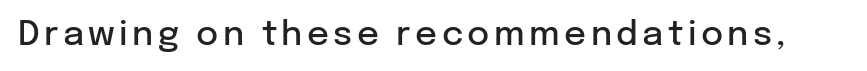
These lines were composed using upright roman letters. I'd describe the lettering as semibold — firm but not a full bold. Serifs: no, the terminals of the letterforms are clean. The passage shown is not underscored anywhere. The rendering uses natural spacing where letterforms have individual widths.
